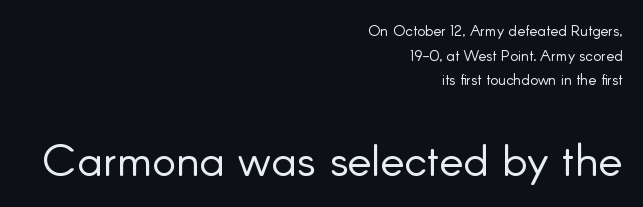
The image shows 45 px light sans-serif type, upright; set right-aligned, normal line spacing (1.64x), normal letter spacing, not underlined; the second (bottom) block is 3.0x larger; low stroke contrast and a small x-height.
